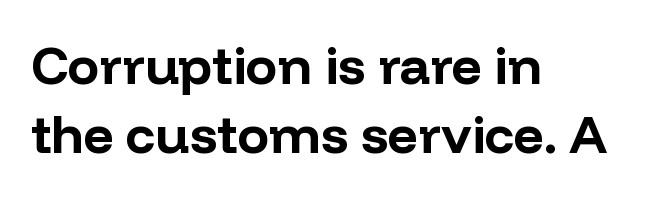
Q: Is the text bold? A: Yes.
Q: Is the text italic (slanted)? A: No, it is upright.
Q: Is the typeface a serif or a sans-serif typeface? A: Sans-serif.
Q: Is the text underlined? A: No.
Q: How is the paragraph aligned? A: Left-aligned.
Q: Is the spacing between letters normal or unusually wide? A: Normal.
Q: Is the spacing between lines tight, normal or loose? A: Normal.
Q: Width (condensed, normal, or wide)? A: Normal.
Q: Stroke contrast? A: Low.
Q: x-height? A: Medium.
Q: Monospaced? A: No.
